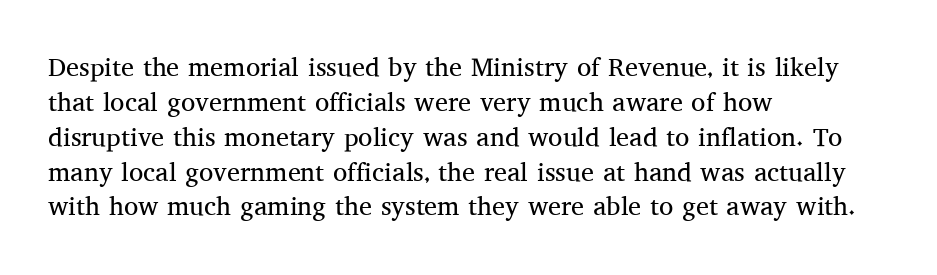
The image shows 26 px text type, upright; set left-aligned, normal line spacing (1.34x), normal letter spacing, not underlined.
